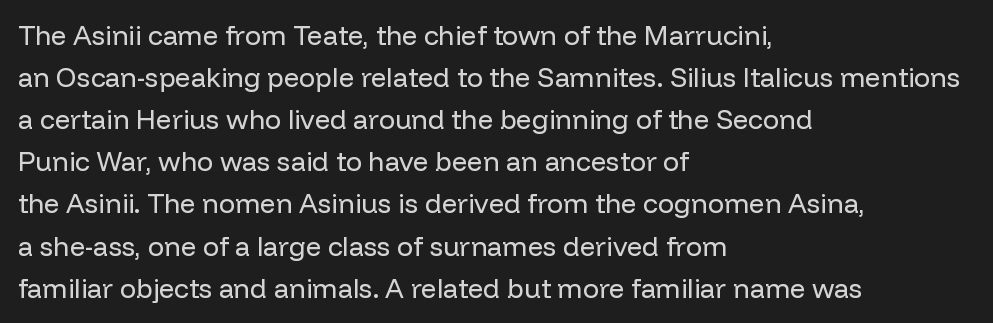
Each new line begins a customary step beneath the previous one. The passage shown is not underscored anywhere. Weight: not bold — regular or lighter. Nope, not italic — everything's standing straight. A classic flush-left, rag-right setting is used for this passage.
